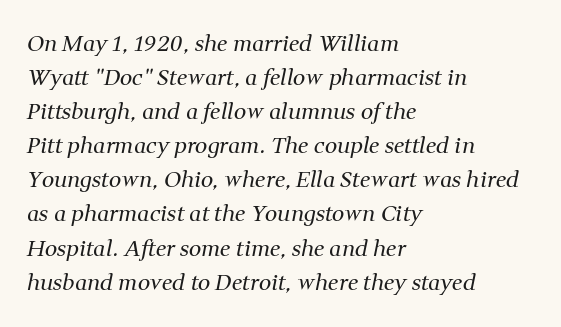
One-word summary of the alignment: left. The line texture is even and compact thanks to regular tracking. Descender tails drop into unmarked territory. The specimen reads as italic at a glance. Normally led — the rows are evenly, conventionally spaced.
